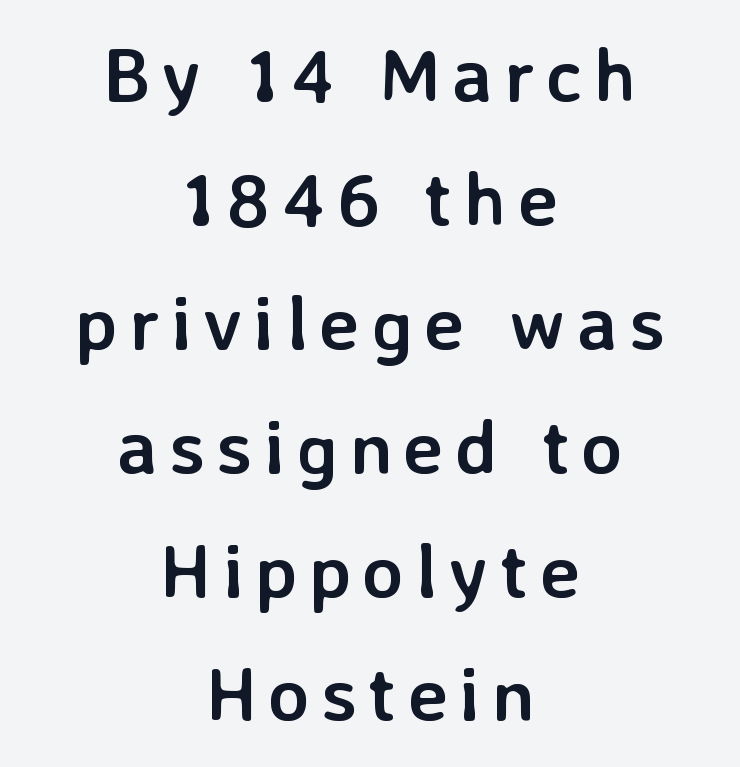
The image shows 76 px semibold sans-serif type, upright; set centered, normal line spacing (1.63x), not underlined; low stroke contrast and a medium x-height.
